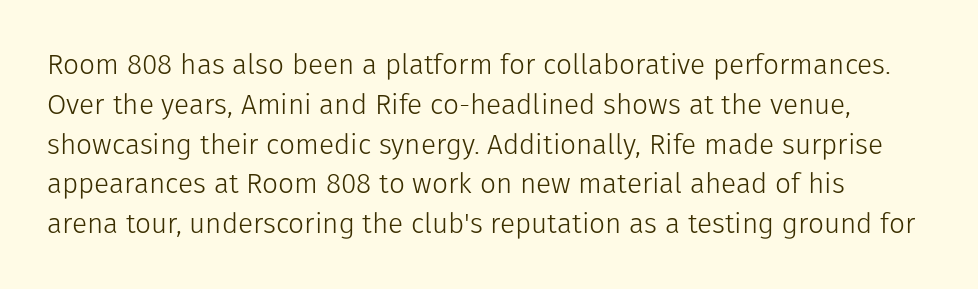
Q: Is the text bold? A: No.
Q: Is the text italic (slanted)? A: No, it is upright.
Q: Is the typeface a serif or a sans-serif typeface? A: Sans-serif.
Q: Is the text underlined? A: No.
Q: Is the spacing between letters normal or unusually wide? A: Normal.
Q: Is the spacing between lines tight, normal or loose? A: Normal.
Q: Width (condensed, normal, or wide)? A: Normal.
Q: Stroke contrast? A: Low.
Q: x-height? A: Medium.
Q: Monospaced? A: No.
